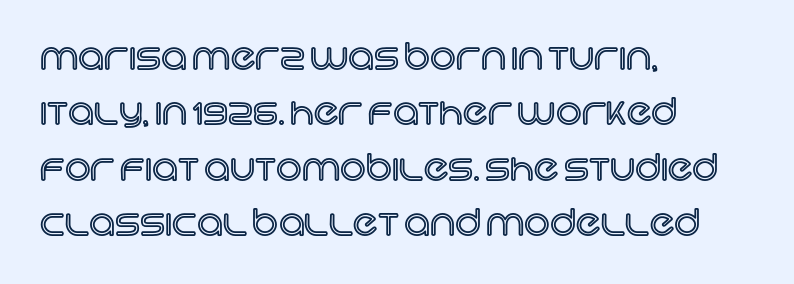
What stands out about the letter spacing? Nothing — it is the standard amount. These lines are set flush left with a ragged right edge. Each letter keeps its own natural width here, so spacing adapts to shape. Anything drawn beneath the words? Only blank space. A typesetter would call this leading conventional body-copy spacing.
